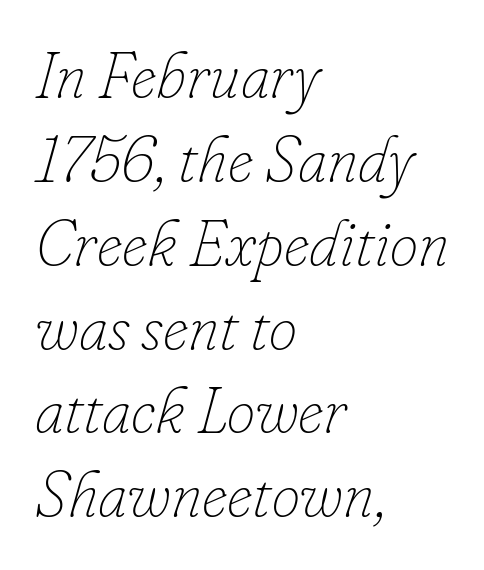
Q: Is the text bold? A: No.
Q: Is the text italic (slanted)? A: Yes, it leans right by about 16 degrees.
Q: Is the text underlined? A: No.
Q: How is the paragraph aligned? A: Left-aligned.
Q: Is the spacing between letters normal or unusually wide? A: Normal.
Q: Is the spacing between lines tight, normal or loose? A: Normal.
Q: Width (condensed, normal, or wide)? A: Normal.
Q: Stroke contrast? A: Low.
Q: x-height? A: Small.
Q: Monospaced? A: No.
